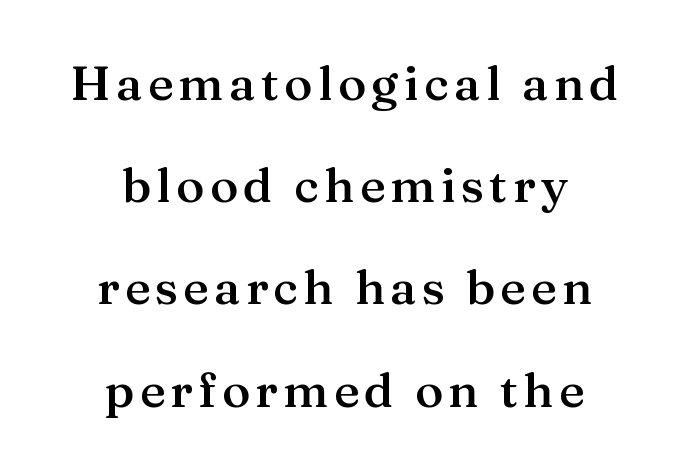
Q: Is the text bold? A: Semi-bold.
Q: Is the text italic (slanted)? A: No, it is upright.
Q: Is the typeface a serif or a sans-serif typeface? A: Serif.
Q: Is the text underlined? A: No.
Q: How is the paragraph aligned? A: Centered.
Q: Is the spacing between lines tight, normal or loose? A: Loose.
Q: Width (condensed, normal, or wide)? A: Normal.
Q: Stroke contrast? A: Medium.
Q: x-height? A: Medium.
Q: Monospaced? A: No.
